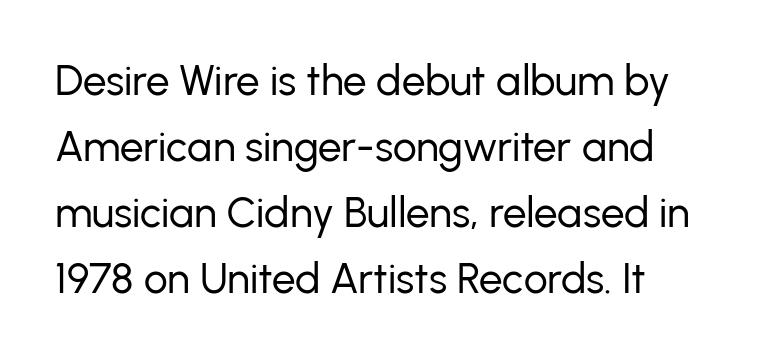
The image shows 42 px regular-weight sans-serif type, upright; set left-aligned, normal line spacing (1.57x), normal letter spacing, not underlined; low stroke contrast and a medium x-height.
